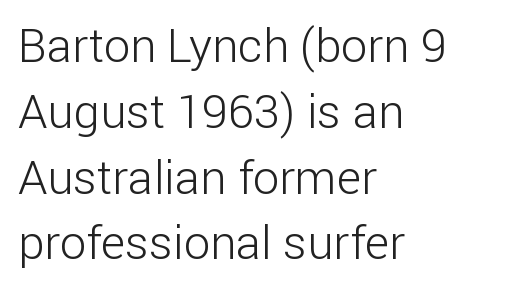
The image shows 47 px light sans-serif type, upright; set left-aligned, normal line spacing (1.4x), normal letter spacing, not underlined; low stroke contrast and a medium x-height.
